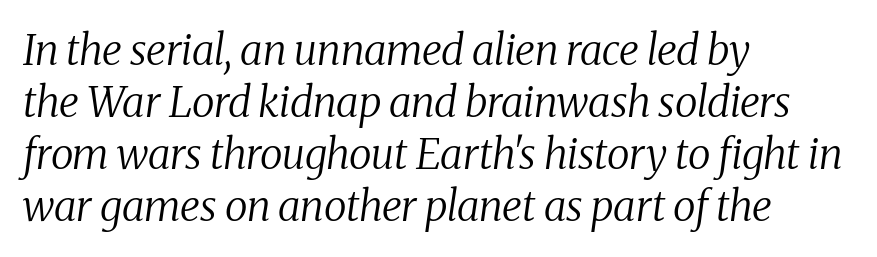
{"serif": "yes", "italic": "yes", "lean": "right", "slant_degrees": 8, "bold": "no", "weight": "regular", "width": "normal", "stroke_contrast": "medium", "x_height": "medium", "monospaced": "no", "underline": "no", "align": "left", "line_spacing_ratio": 1.24, "letter_spacing": "normal", "letter_spacing_em": 0.0, "glyph_px": 42}
